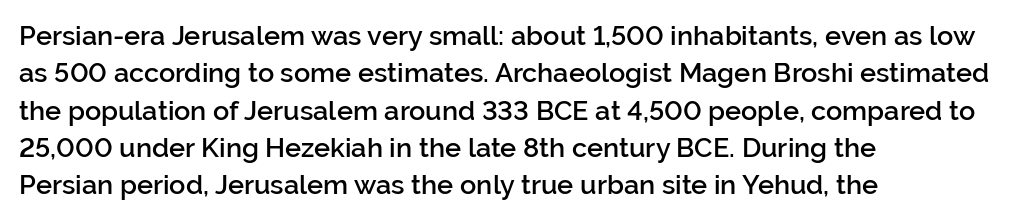
The image shows 27 px text type, upright; set left-aligned, normal line spacing (1.38x), normal letter spacing, not underlined.
